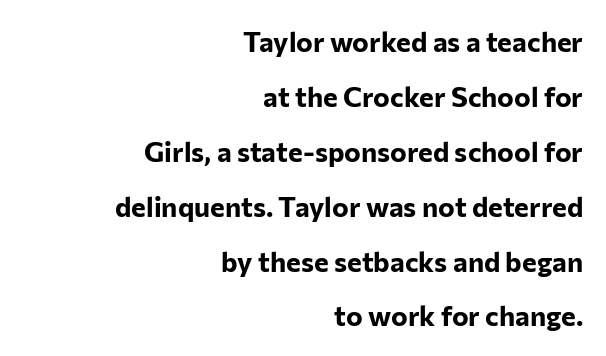
The image shows 28 px bold sans-serif type, upright; set right-aligned, loose line spacing (1.96x), normal letter spacing, not underlined; low stroke contrast and a medium x-height.
